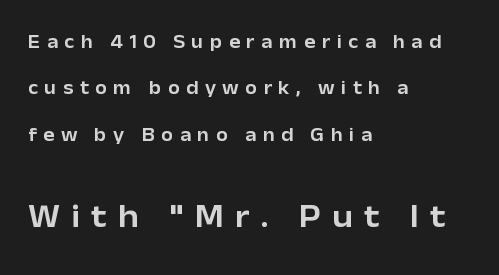
Q: Is the text italic (slanted)? A: No, it is upright.
Q: Is the typeface a serif or a sans-serif typeface? A: Sans-serif.
Q: Is the text underlined? A: No.
Q: How is the paragraph aligned? A: Left-aligned.
Q: Is the spacing between letters normal or unusually wide? A: Unusually wide.
Q: Is the spacing between lines tight, normal or loose? A: Loose.
Q: Which block of text is set in a larger size, the first (top) or the second (bottom)? A: The second (bottom) one.
Q: Width (condensed, normal, or wide)? A: Normal.
Q: Stroke contrast? A: Low.
Q: x-height? A: Medium.
Q: Monospaced? A: No.
